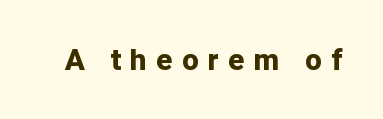
The image shows 29 px bold sans-serif type, upright; set unusually wide letter spacing (+0.34 em), not underlined; low stroke contrast and a medium x-height.
